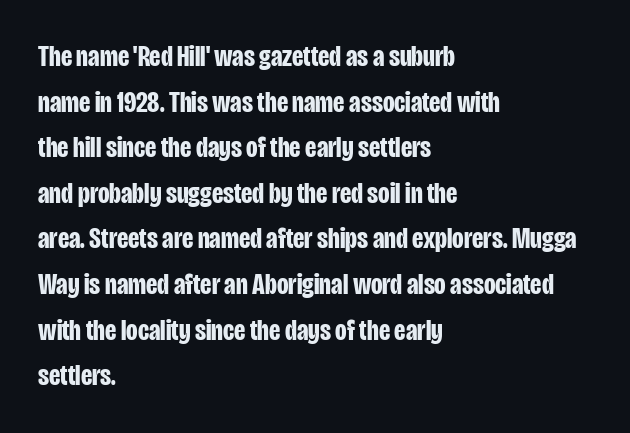
{"serif": "no", "italic": "no", "bold": "yes", "weight": "bold", "width": "condensed", "stroke_contrast": "low", "x_height": "large", "monospaced": "no", "underline": "no", "align": "left", "line_spacing": "normal", "line_spacing_ratio": 1.52, "letter_spacing": "normal", "letter_spacing_em": 0.0, "glyph_px": 30}
